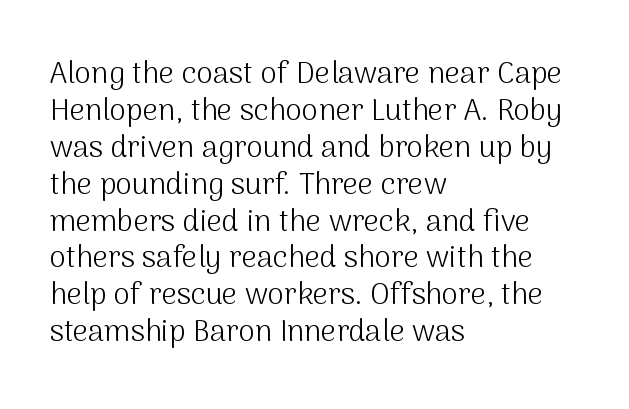
The image shows 30 px light sans-serif type, upright; set left-aligned, line spacing 1.23x, normal letter spacing, not underlined; medium stroke contrast and a medium x-height.
